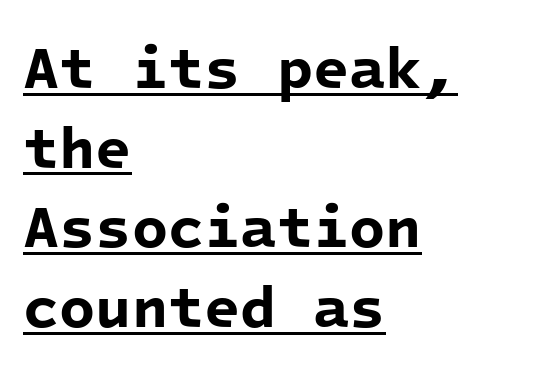
{"serif": "no", "bold": "yes", "weight": "bold", "width": "normal", "stroke_contrast": "low", "x_height": "medium", "monospaced": "yes", "underline": "yes", "align": "left", "line_spacing": "normal", "line_spacing_ratio": 1.35, "letter_spacing": "normal", "letter_spacing_em": 0.0, "glyph_px": 59}
